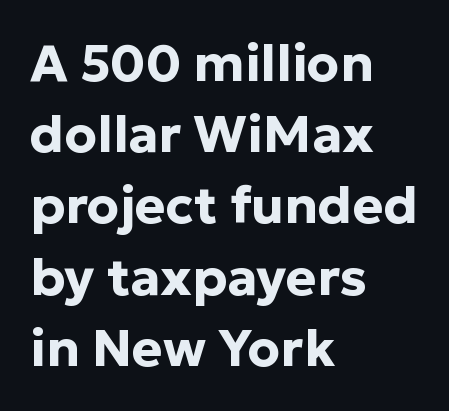
{"serif": "no", "italic": "no", "bold": "yes", "weight": "bold", "width": "normal", "stroke_contrast": "low", "x_height": "medium", "monospaced": "no", "underline": "no", "align": "left", "line_spacing": "normal", "line_spacing_ratio": 1.37, "letter_spacing": "normal", "letter_spacing_em": 0.0, "glyph_px": 52}
